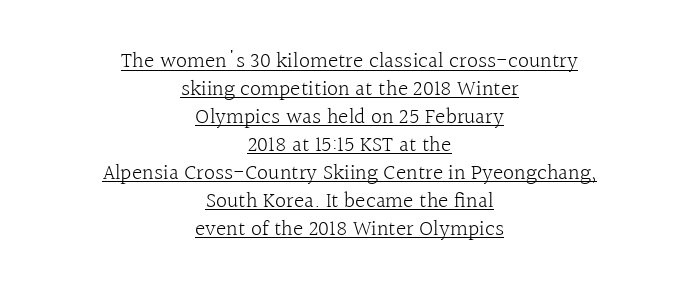
{"italic": "no", "bold": "no", "underline": "yes", "align": "center", "line_spacing": "normal", "line_spacing_ratio": 1.27, "letter_spacing": "normal", "letter_spacing_em": 0.0, "glyph_px": 22}
